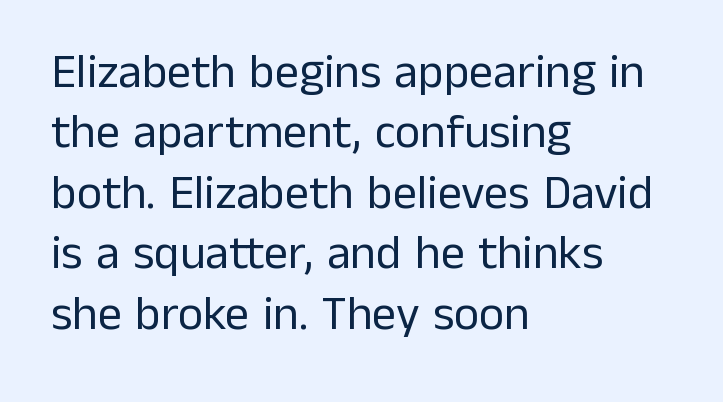
{"serif": "no", "italic": "no", "bold": "no", "weight": "regular", "width": "normal", "stroke_contrast": "low", "x_height": "medium", "monospaced": "no", "underline": "no", "align": "left", "line_spacing": "normal", "line_spacing_ratio": 1.26, "letter_spacing": "normal", "letter_spacing_em": 0.0, "glyph_px": 48}
